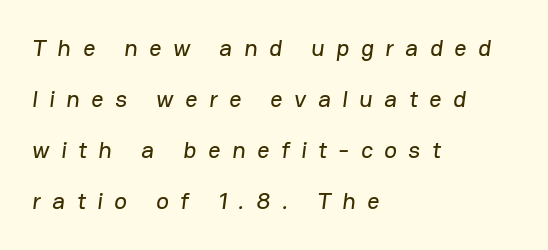
The image shows 24 px text type; set left-aligned, loose line spacing (2.13x), unusually wide letter spacing (+0.48 em), not underlined.
